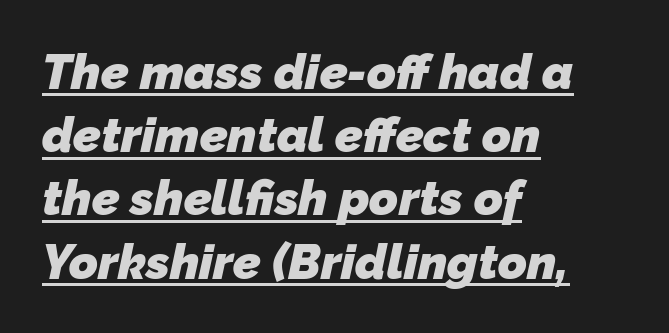
{"serif": "no", "bold": "yes", "weight": "heavy", "width": "normal", "stroke_contrast": "low", "x_height": "medium", "monospaced": "no", "underline": "yes", "align": "left", "line_spacing": "normal", "line_spacing_ratio": 1.29, "letter_spacing": "normal", "letter_spacing_em": 0.0, "glyph_px": 49}
